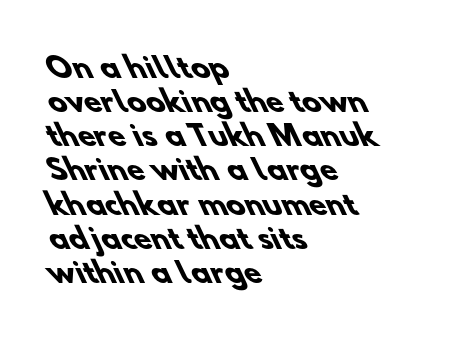
Underline: absent. The setting favours the left margin, as ordinary paragraphs usually do. The rendering uses a bold face; every stroke is thick and dark. The letters carry no serifs — their stems end cleanly without finishing strokes.
